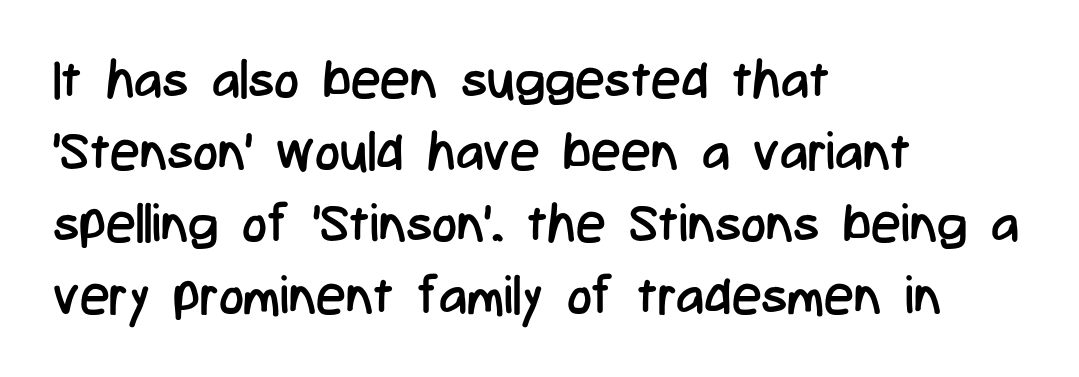
You can tell it's not italic because the verticals are truly vertical. You can tell from the bare stems that sans-serif type was used. The vertical gap from one line to the next is medium. The letterforms sit at book weight or below.
